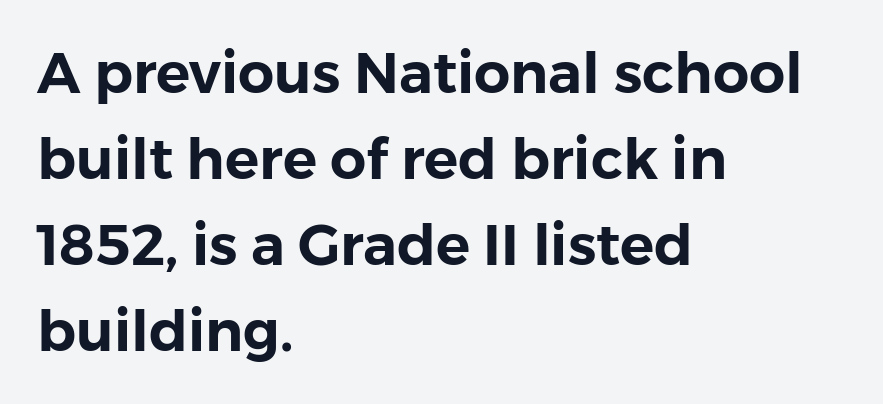
Q: Is the text italic (slanted)? A: No, it is upright.
Q: Is the typeface a serif or a sans-serif typeface? A: Sans-serif.
Q: Is the text underlined? A: No.
Q: How is the paragraph aligned? A: Left-aligned.
Q: Is the spacing between letters normal or unusually wide? A: Normal.
Q: Is the spacing between lines tight, normal or loose? A: Normal.
Q: Width (condensed, normal, or wide)? A: Normal.
Q: Stroke contrast? A: Low.
Q: x-height? A: Medium.
Q: Monospaced? A: No.
